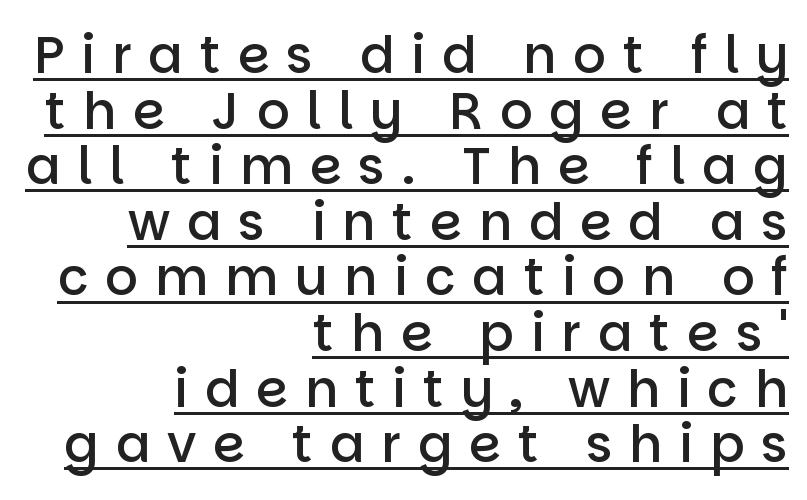
{"serif": "no", "italic": "no", "bold": "semi", "weight": "semibold", "width": "normal", "stroke_contrast": "low", "x_height": "large", "monospaced": "no", "underline": "yes", "align": "right", "line_spacing": "tight", "line_spacing_ratio": 1.09, "letter_spacing": "wide", "letter_spacing_em": 0.33, "glyph_px": 51}
